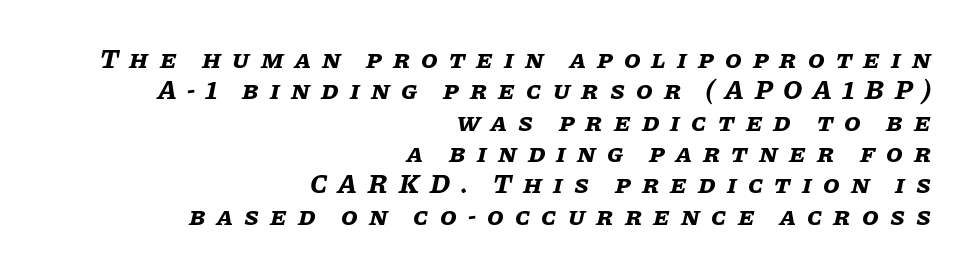
{"italic": "yes", "lean": "right", "slant_degrees": 11, "bold": "yes", "underline": "no", "align": "right", "line_spacing_ratio": 1.16, "letter_spacing": "wide", "letter_spacing_em": 0.41, "glyph_px": 27}
